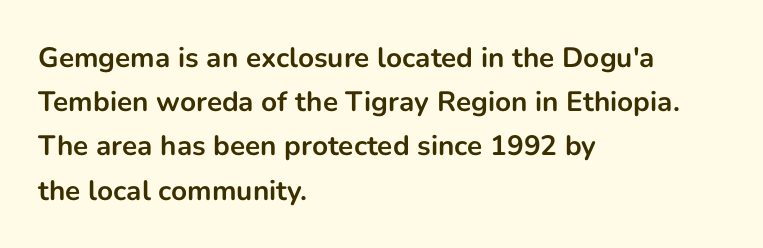
The font is running at its bold setting. Posture: upright roman. The vertical gap from one line to the next is medium. Observe the absence of serifs on each vertical stroke in this sample. These lines are rendered in a variable-pitch font.
